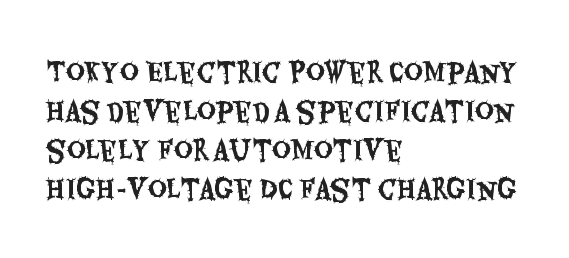
Q: Is the text italic (slanted)? A: No, it is upright.
Q: Is the text underlined? A: No.
Q: How is the paragraph aligned? A: Left-aligned.
Q: Is the spacing between letters normal or unusually wide? A: Normal.
Q: Is the spacing between lines tight, normal or loose? A: Normal.
